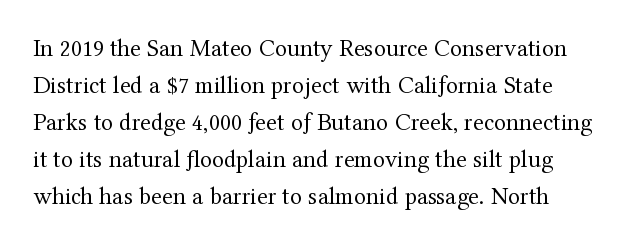
The image shows 25 px text type, upright; set left-aligned, normal line spacing (1.48x), normal letter spacing, not underlined.
